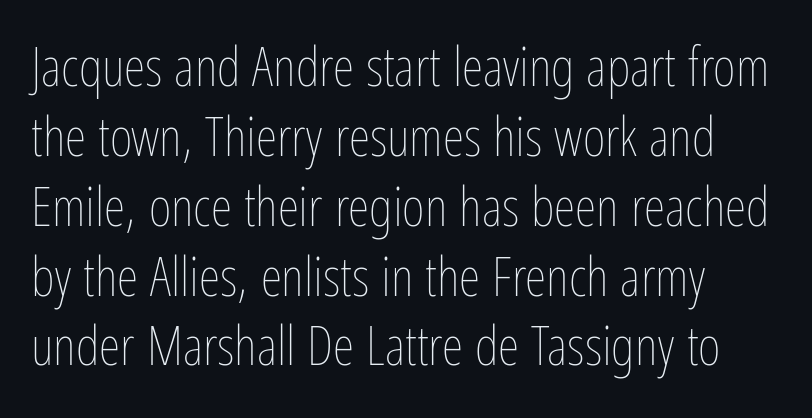
Q: Is the text bold? A: No.
Q: Is the text italic (slanted)? A: No, it is upright.
Q: Is the text underlined? A: No.
Q: How is the paragraph aligned? A: Left-aligned.
Q: Is the spacing between letters normal or unusually wide? A: Normal.
Q: Is the spacing between lines tight, normal or loose? A: Normal.
Q: Width (condensed, normal, or wide)? A: Condensed.
Q: Stroke contrast? A: Low.
Q: x-height? A: Medium.
Q: Monospaced? A: No.
